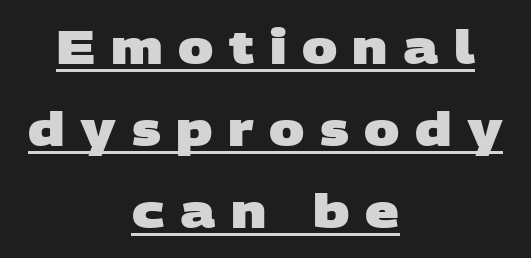
The image shows 47 px heavy, wide sans-serif type; set centered, line spacing 1.75x, unusually wide letter spacing (+0.33 em), underlined; low stroke contrast and a large x-height.
